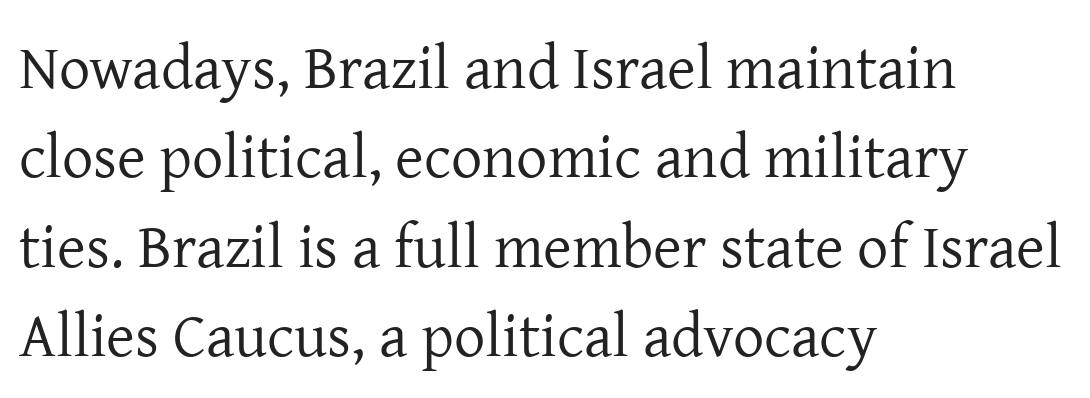
The image shows 62 px regular-weight serif type, upright; set left-aligned, normal line spacing (1.44x), normal letter spacing, not underlined; low stroke contrast and a medium x-height.
